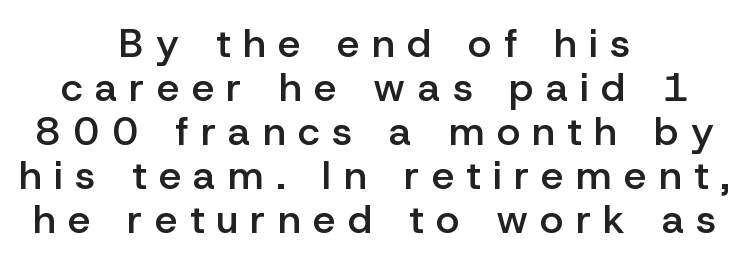
Note the varied advance widths — an 'i' is clearly narrower than an 'm'. Closely set lines give the paragraph a compact silhouette. The words here are not underlined. How heavy is the stroke? Medium-heavy — a semibold, shy of bold. The characters display no serif detailing; their extremities are plain.
